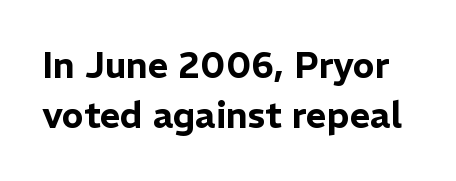
The image shows 36 px sans-serif type, upright; set normal line spacing (1.39x), normal letter spacing, not underlined; low stroke contrast and a medium x-height.
